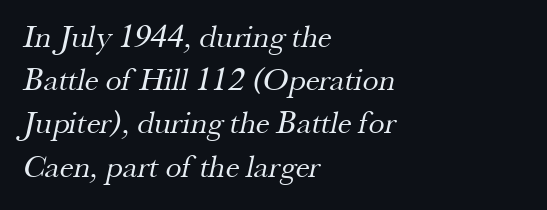
Q: Is the text bold? A: No.
Q: Is the typeface a serif or a sans-serif typeface? A: Serif.
Q: Is the text underlined? A: No.
Q: How is the paragraph aligned? A: Left-aligned.
Q: Is the spacing between letters normal or unusually wide? A: Normal.
Q: Is the spacing between lines tight, normal or loose? A: Normal.
Q: Width (condensed, normal, or wide)? A: Normal.
Q: Stroke contrast? A: Medium.
Q: x-height? A: Small.
Q: Monospaced? A: No.
